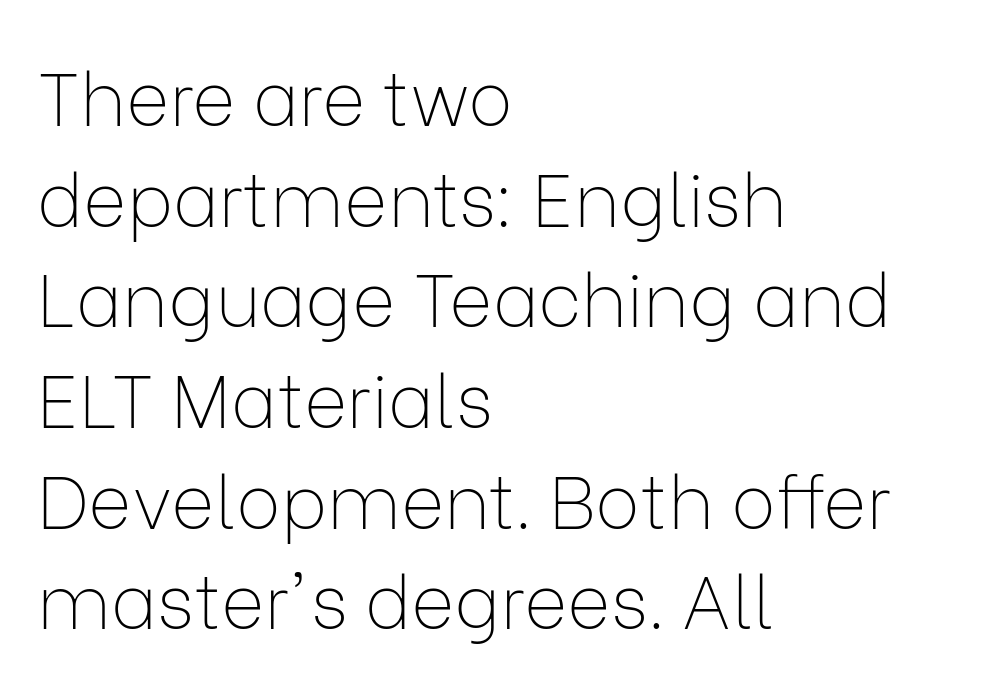
Q: Is the text bold? A: No.
Q: Is the text italic (slanted)? A: No, it is upright.
Q: Is the typeface a serif or a sans-serif typeface? A: Sans-serif.
Q: Is the text underlined? A: No.
Q: How is the paragraph aligned? A: Left-aligned.
Q: Is the spacing between letters normal or unusually wide? A: Normal.
Q: Is the spacing between lines tight, normal or loose? A: Normal.
Q: Width (condensed, normal, or wide)? A: Normal.
Q: Stroke contrast? A: Low.
Q: x-height? A: Medium.
Q: Monospaced? A: No.
